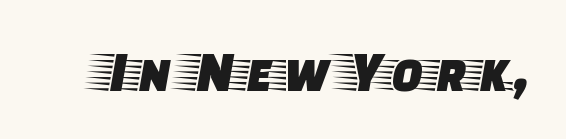
{"serif": "yes", "width": "wide", "stroke_contrast": "low", "x_height": "large", "monospaced": "no", "underline": "no", "letter_spacing": "normal", "letter_spacing_em": 0.0, "glyph_px": 59}
